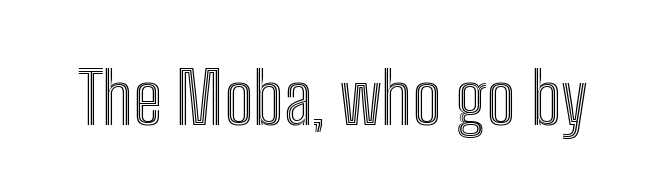
Nobody drew a line under any word here. This sample uses plain, unmodified letter spacing. Each letter keeps its own natural width here, so spacing adapts to shape. If you drew a line through each stem, it would be perfectly vertical.
